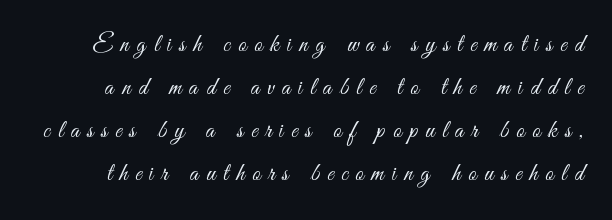
Q: Is the text bold? A: No.
Q: Is the text italic (slanted)? A: Yes.
Q: Is the text underlined? A: No.
Q: Is the spacing between letters normal or unusually wide? A: Unusually wide.
